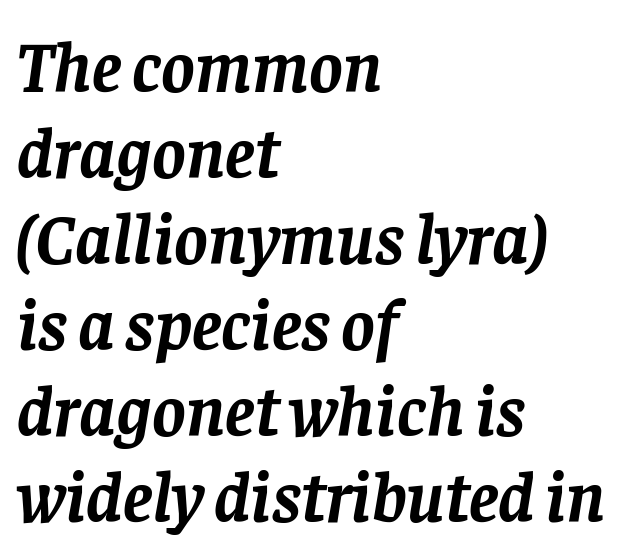
{"serif": "yes", "italic": "yes", "lean": "right", "slant_degrees": 8, "bold": "yes", "weight": "semibold", "width": "normal", "stroke_contrast": "low", "x_height": "large", "monospaced": "no", "underline": "no", "align": "left", "line_spacing_ratio": 1.21, "letter_spacing": "normal", "letter_spacing_em": 0.0, "glyph_px": 71}
